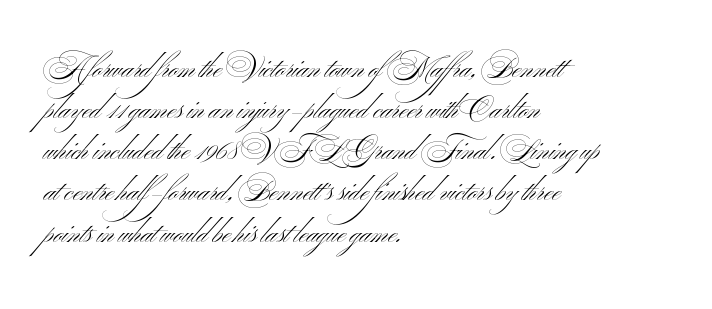
The image shows 28 px light, wide sans-serif type; set left-aligned, normal line spacing (1.47x), normal letter spacing, not underlined; medium stroke contrast and a small x-height.
